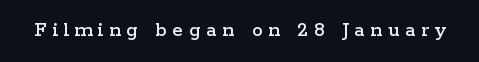
{"italic": "no", "underline": "no", "letter_spacing": "wide", "letter_spacing_em": 0.25, "glyph_px": 22}
